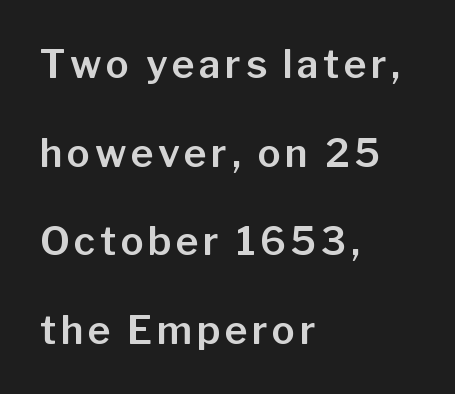
{"serif": "no", "italic": "no", "width": "normal", "stroke_contrast": "low", "x_height": "medium", "monospaced": "no", "underline": "no", "align": "left", "line_spacing": "loose", "line_spacing_ratio": 2.27, "glyph_px": 39}
